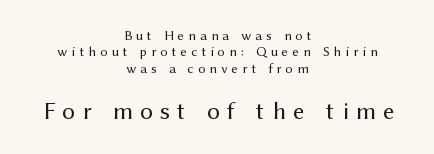
Between one letter and the next there's a generous, obvious gap. The letters look calm and open, with moderate or lighter stems. Posture: straight, roman, zero tilt. The zone under the glyphs is completely vacant.
